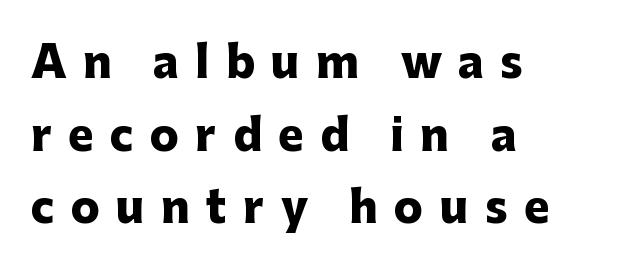
Q: Is the text bold? A: Yes.
Q: Is the text italic (slanted)? A: No, it is upright.
Q: Is the typeface a serif or a sans-serif typeface? A: Sans-serif.
Q: Is the text underlined? A: No.
Q: How is the paragraph aligned? A: Left-aligned.
Q: Is the spacing between letters normal or unusually wide? A: Unusually wide.
Q: Is the spacing between lines tight, normal or loose? A: Normal.
Q: Width (condensed, normal, or wide)? A: Normal.
Q: Stroke contrast? A: Low.
Q: x-height? A: Medium.
Q: Monospaced? A: No.
